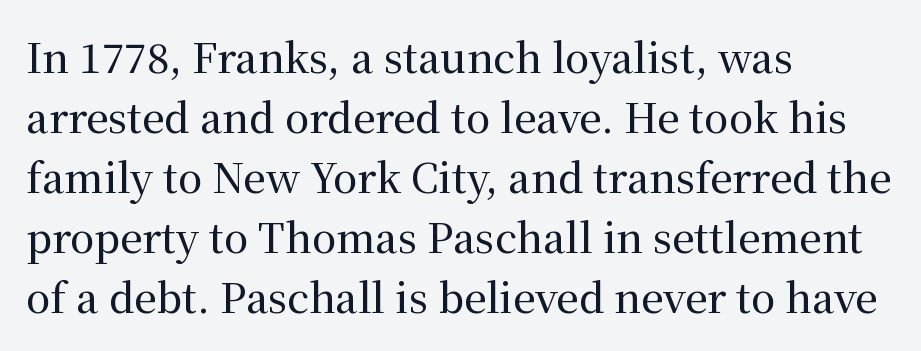
The image shows 40 px serif type, upright; set left-aligned, normal line spacing (1.5x), normal letter spacing, not underlined; medium stroke contrast and a medium x-height.
